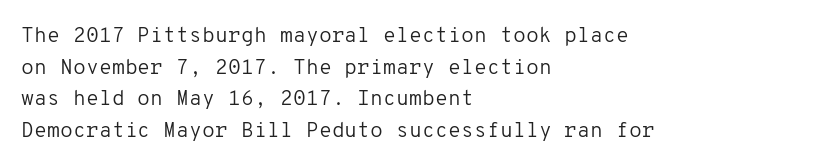
Q: Is the text bold? A: No.
Q: Is the text italic (slanted)? A: No, it is upright.
Q: Is the text underlined? A: No.
Q: How is the paragraph aligned? A: Left-aligned.
Q: Is the spacing between letters normal or unusually wide? A: Normal.
Q: Is the spacing between lines tight, normal or loose? A: Normal.
